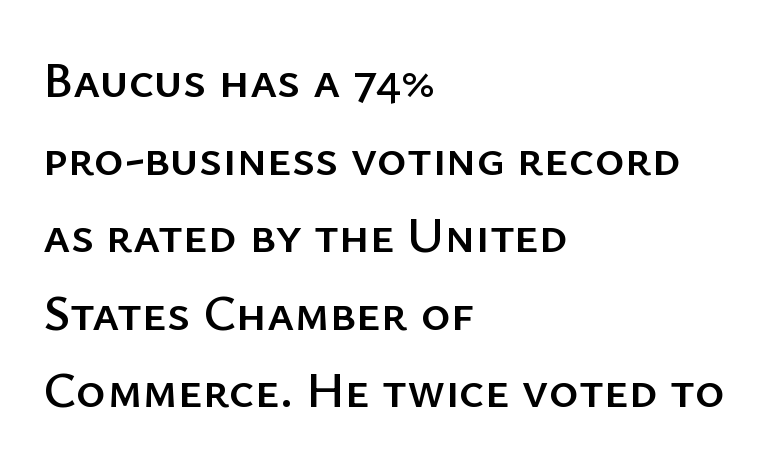
The image shows 51 px sans-serif type, upright; set left-aligned, normal line spacing (1.52x), normal letter spacing, not underlined; low stroke contrast and a medium x-height.
